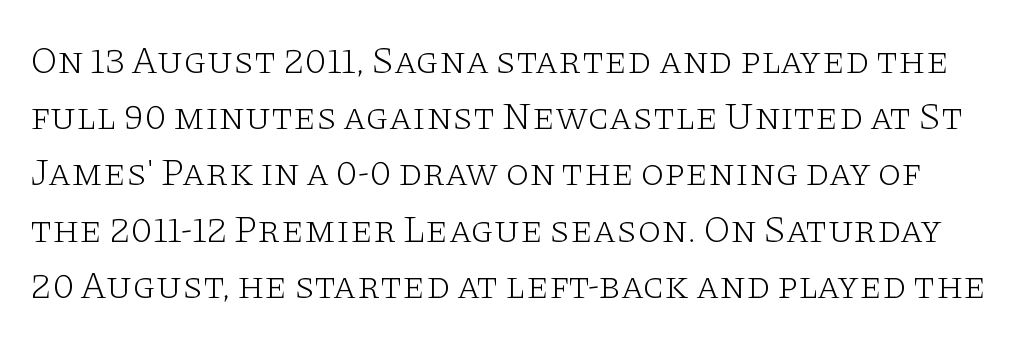
{"serif": "yes", "italic": "no", "bold": "no", "weight": "light", "width": "wide", "stroke_contrast": "low", "x_height": "large", "monospaced": "no", "underline": "no", "line_spacing": "normal", "line_spacing_ratio": 1.48, "letter_spacing": "normal", "letter_spacing_em": 0.0, "glyph_px": 38}
